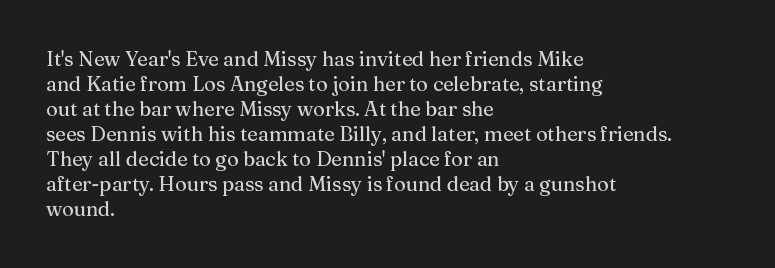
Q: Is the text italic (slanted)? A: No, it is upright.
Q: Is the text underlined? A: No.
Q: How is the paragraph aligned? A: Left-aligned.
Q: Is the spacing between letters normal or unusually wide? A: Normal.
Q: Is the spacing between lines tight, normal or loose? A: Normal.
